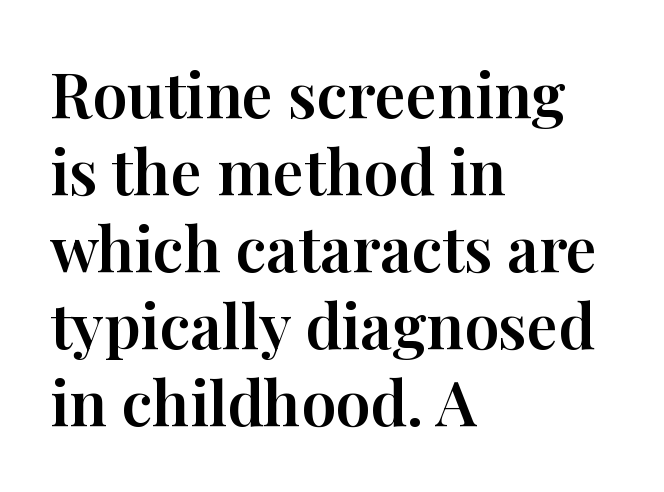
The image shows 62 px serif type, upright; set left-aligned, line spacing 1.24x, normal letter spacing, not underlined; high stroke contrast and a medium x-height.
